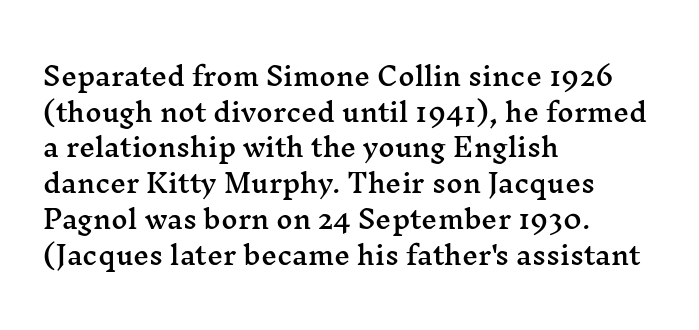
Glyph-to-glyph distance matches everyday printed text. The baseline area is clear. These lines are set flush left with a ragged right edge. Designer's note — italics off, roman on. The rendering uses a moderate line-height, typical for paragraphs.
